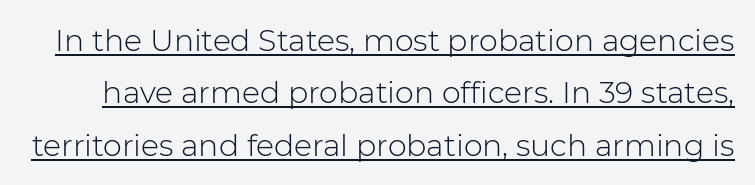
The image shows 30 px light sans-serif type, upright; set line spacing 1.75x, normal letter spacing, underlined; low stroke contrast and a medium x-height.
